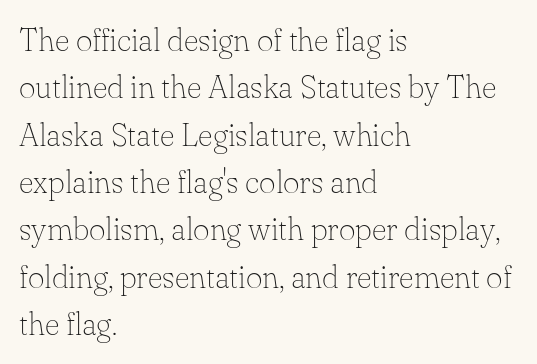
{"serif": "yes", "italic": "no", "bold": "no", "weight": "thin", "width": "normal", "stroke_contrast": "low", "x_height": "small", "monospaced": "no", "underline": "no", "align": "left", "line_spacing": "normal", "line_spacing_ratio": 1.48, "letter_spacing": "normal", "letter_spacing_em": 0.0, "glyph_px": 32}
